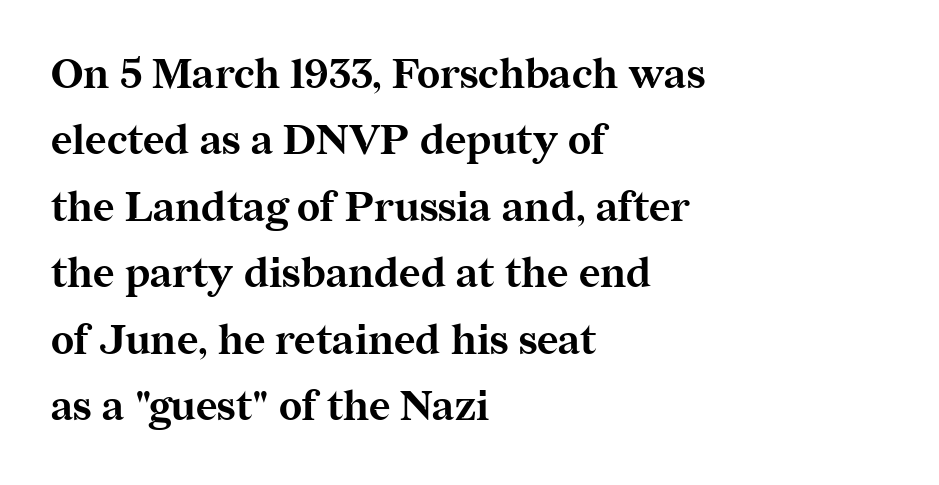
The image shows 41 px bold serif type, upright; set left-aligned, normal line spacing (1.62x), normal letter spacing, not underlined; medium stroke contrast and a medium x-height.
